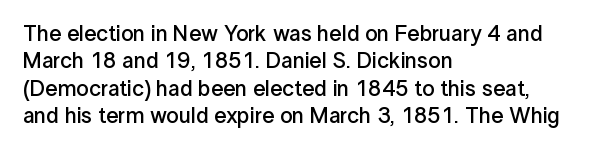
The image shows 22 px text type, upright; set left-aligned, line spacing 1.24x, normal letter spacing, not underlined.
